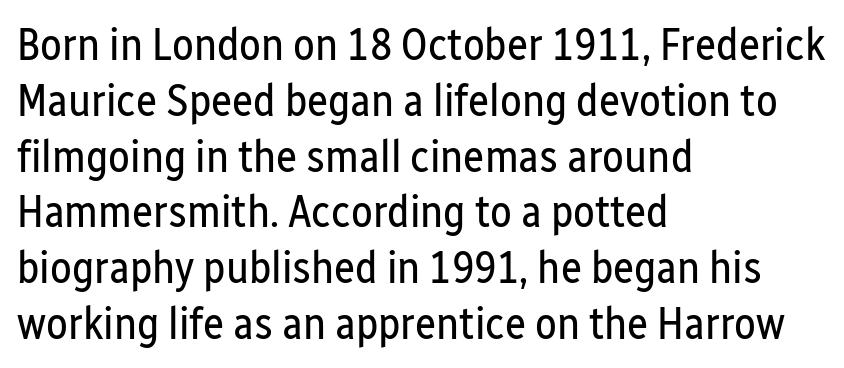
{"serif": "no", "italic": "no", "bold": "no", "weight": "regular", "width": "condensed", "stroke_contrast": "low", "x_height": "medium", "monospaced": "no", "underline": "no", "align": "left", "line_spacing_ratio": 1.24, "letter_spacing": "normal", "letter_spacing_em": 0.0, "glyph_px": 45}
